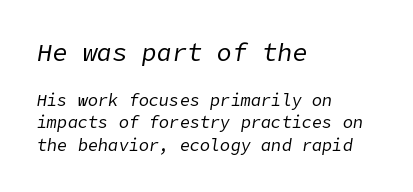
Bare-footed words on every line. The strokes carry an ordinary text weight at most. Top chunk: large. Bottom chunk: small. Short and long lines alike share a common starting point at left. There's an unmistakable incline to the writing here. Letter spacing: default.
